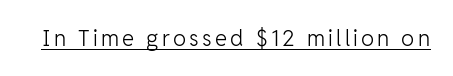
{"italic": "no", "bold": "no", "underline": "yes", "glyph_px": 22}
